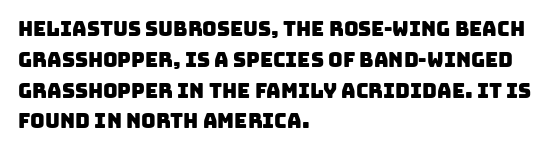
{"underline": "no", "align": "left", "line_spacing": "normal", "line_spacing_ratio": 1.54, "letter_spacing": "normal", "letter_spacing_em": 0.0, "glyph_px": 20}
